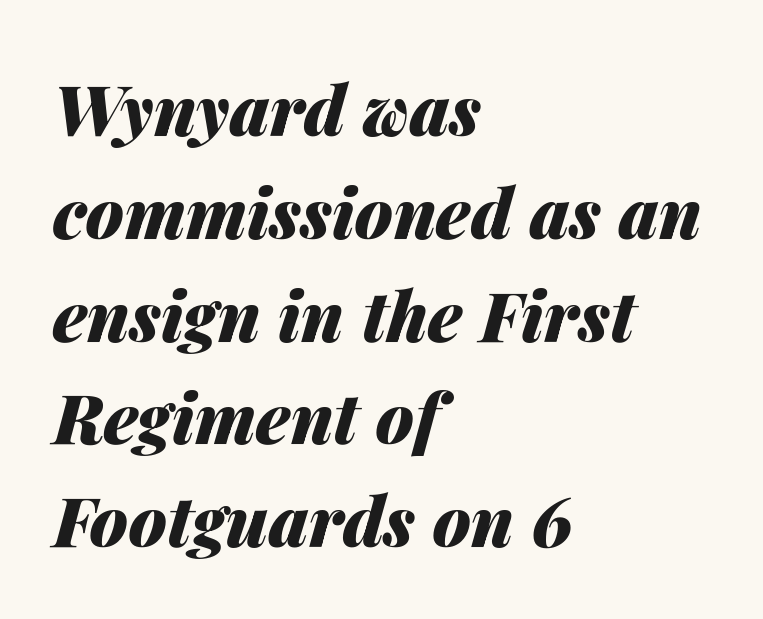
{"italic": "yes", "lean": "right", "slant_degrees": 14, "bold": "yes", "weight": "heavy", "width": "normal", "stroke_contrast": "medium", "x_height": "medium", "monospaced": "no", "underline": "no", "align": "left", "line_spacing": "normal", "line_spacing_ratio": 1.49, "letter_spacing": "normal", "letter_spacing_em": 0.0, "glyph_px": 69}
